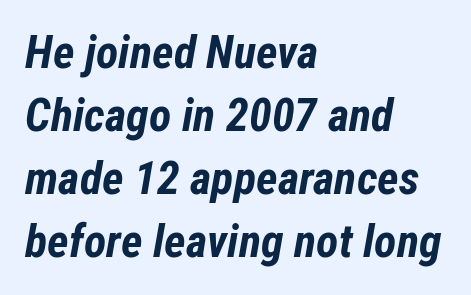
Q: Is the text bold? A: Yes.
Q: Is the text italic (slanted)? A: Yes, it leans right by about 12 degrees.
Q: Is the text underlined? A: No.
Q: How is the paragraph aligned? A: Left-aligned.
Q: Is the spacing between letters normal or unusually wide? A: Normal.
Q: Is the spacing between lines tight, normal or loose? A: Normal.
Q: Width (condensed, normal, or wide)? A: Condensed.
Q: Stroke contrast? A: Low.
Q: x-height? A: Medium.
Q: Monospaced? A: No.
